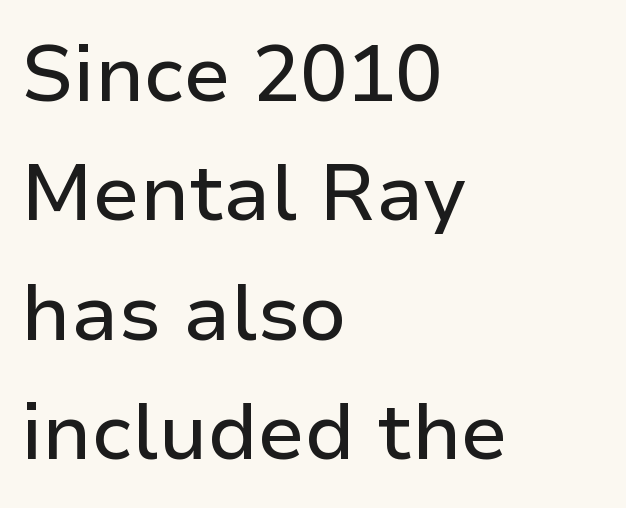
Q: Is the text italic (slanted)? A: No, it is upright.
Q: Is the typeface a serif or a sans-serif typeface? A: Sans-serif.
Q: Is the text underlined? A: No.
Q: How is the paragraph aligned? A: Left-aligned.
Q: Is the spacing between letters normal or unusually wide? A: Normal.
Q: Is the spacing between lines tight, normal or loose? A: Normal.
Q: Width (condensed, normal, or wide)? A: Normal.
Q: Stroke contrast? A: Low.
Q: x-height? A: Medium.
Q: Monospaced? A: No.
